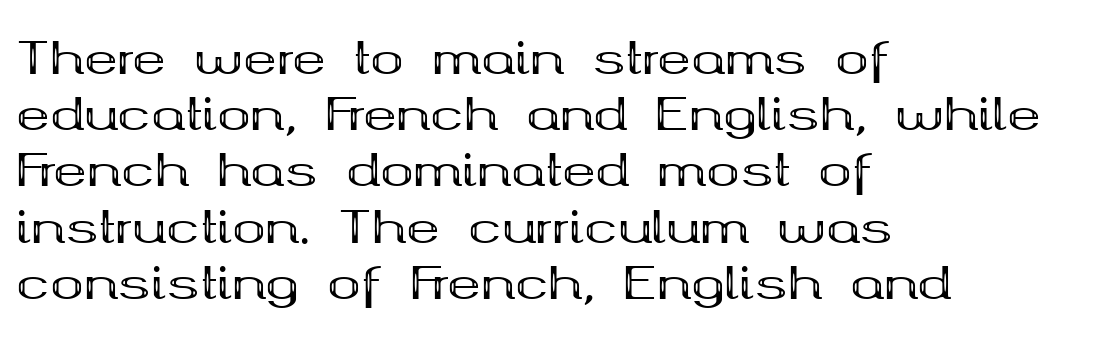
Q: Is the text bold? A: Yes.
Q: Is the text italic (slanted)? A: No, it is upright.
Q: Is the typeface a serif or a sans-serif typeface? A: Serif.
Q: Is the text underlined? A: No.
Q: How is the paragraph aligned? A: Left-aligned.
Q: Is the spacing between letters normal or unusually wide? A: Normal.
Q: Is the spacing between lines tight, normal or loose? A: Normal.
Q: Width (condensed, normal, or wide)? A: Wide.
Q: Stroke contrast? A: Medium.
Q: x-height? A: Medium.
Q: Monospaced? A: No.
